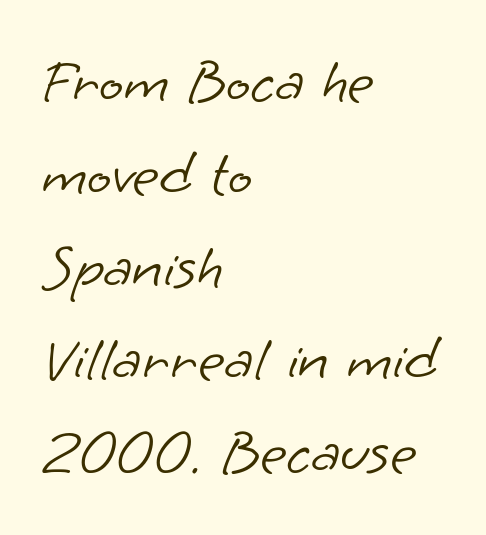
Q: Is the text bold? A: No.
Q: Is the typeface a serif or a sans-serif typeface? A: Sans-serif.
Q: Is the text underlined? A: No.
Q: How is the paragraph aligned? A: Left-aligned.
Q: Is the spacing between letters normal or unusually wide? A: Normal.
Q: Is the spacing between lines tight, normal or loose? A: Normal.
Q: Width (condensed, normal, or wide)? A: Normal.
Q: Stroke contrast? A: Low.
Q: x-height? A: Small.
Q: Monospaced? A: No.
